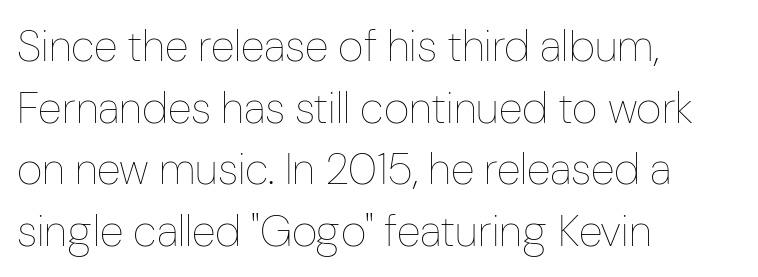
{"italic": "no", "bold": "no", "weight": "thin", "width": "condensed", "stroke_contrast": "low", "x_height": "medium", "monospaced": "no", "underline": "no", "align": "left", "line_spacing": "normal", "line_spacing_ratio": 1.4, "letter_spacing": "normal", "letter_spacing_em": 0.0, "glyph_px": 44}
